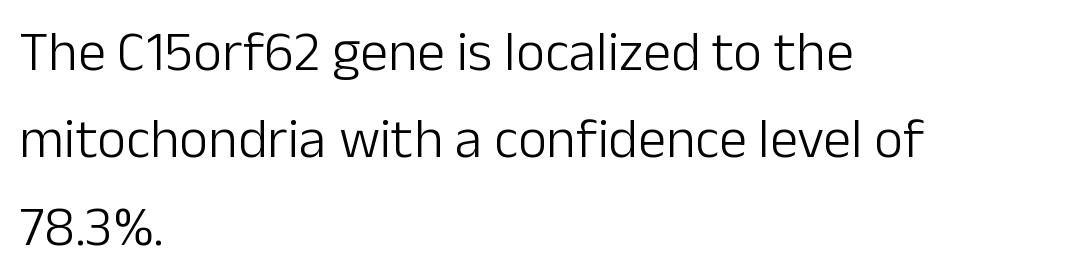
Underlining? Definitely not there. A student would call this left alignment; a typographer would say flush left, rag right. Think of a printed novel: that variable character pitch is what you see here. Letter spacing: default. What kind of face is this? One without serifs — a sans. The designer left line spacing at the default.
